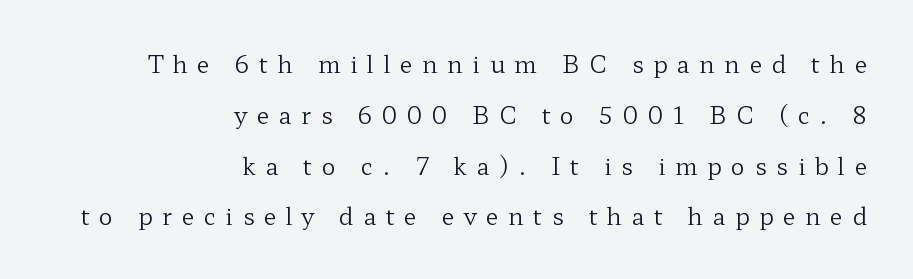
Right-aligned paragraph, ragged on the left. Vertical spacing — loose. The gap between lines stays unmarked. The type sits square on the baseline with zero lean. The face looks like a standard text weight, possibly lighter.
